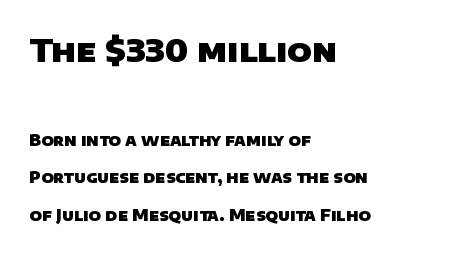
{"serif": "no", "bold": "yes", "weight": "heavy", "width": "normal", "stroke_contrast": "low", "x_height": "large", "monospaced": "no", "underline": "no", "align": "left", "line_spacing": "loose", "line_spacing_ratio": 2.33, "letter_spacing": "normal", "letter_spacing_em": 0.0, "larger_block": "first", "size_ratio": 2.0, "glyph_px": 32}
